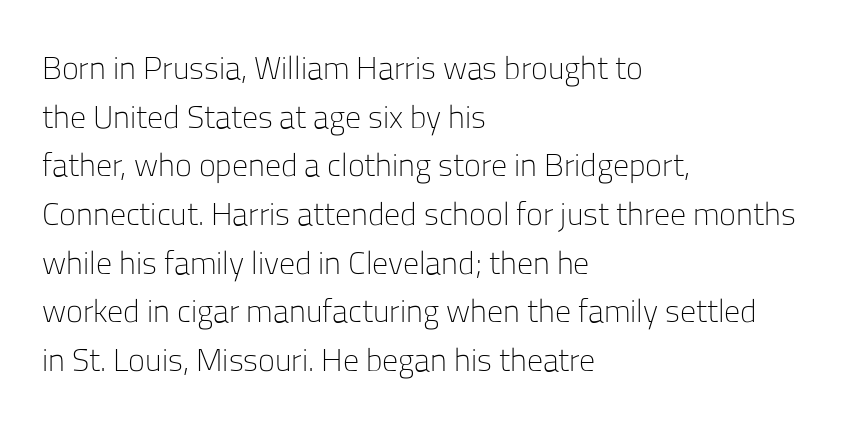
{"serif": "no", "italic": "no", "bold": "no", "weight": "light", "width": "normal", "stroke_contrast": "low", "x_height": "medium", "monospaced": "no", "underline": "no", "align": "left", "line_spacing": "normal", "line_spacing_ratio": 1.52, "letter_spacing": "normal", "letter_spacing_em": 0.0, "glyph_px": 32}
